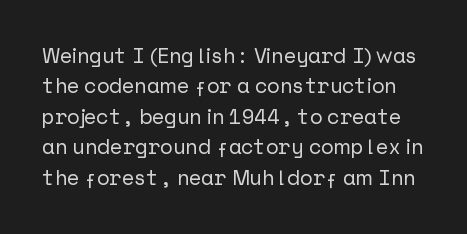
Q: Is the text italic (slanted)? A: No, it is upright.
Q: Is the text underlined? A: No.
Q: Is the spacing between letters normal or unusually wide? A: Normal.
Q: Is the spacing between lines tight, normal or loose? A: Normal.
